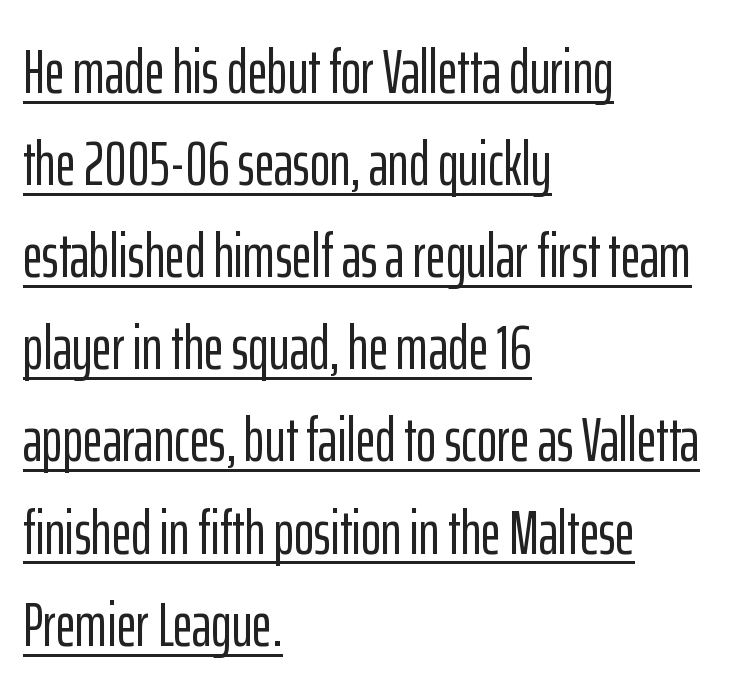
{"serif": "no", "italic": "no", "width": "condensed", "stroke_contrast": "low", "x_height": "medium", "monospaced": "no", "underline": "yes", "align": "left", "line_spacing": "normal", "line_spacing_ratio": 1.51, "letter_spacing": "normal", "letter_spacing_em": 0.0, "glyph_px": 61}
